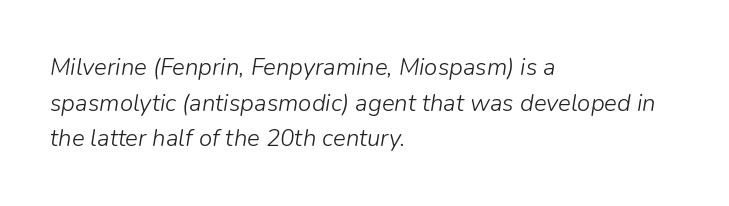
{"italic": "yes", "lean": "right", "slant_degrees": 9, "bold": "no", "underline": "no", "align": "left", "line_spacing": "normal", "line_spacing_ratio": 1.48, "letter_spacing": "normal", "letter_spacing_em": 0.0, "glyph_px": 24}
